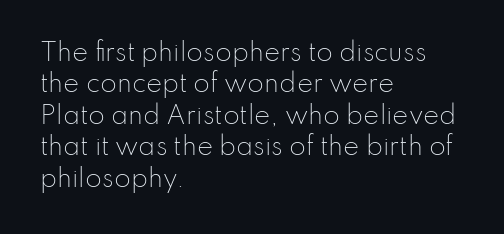
Q: Is the text bold? A: No.
Q: Is the text italic (slanted)? A: No, it is upright.
Q: Is the text underlined? A: No.
Q: How is the paragraph aligned? A: Left-aligned.
Q: Is the spacing between letters normal or unusually wide? A: Normal.
Q: Is the spacing between lines tight, normal or loose? A: Normal.
